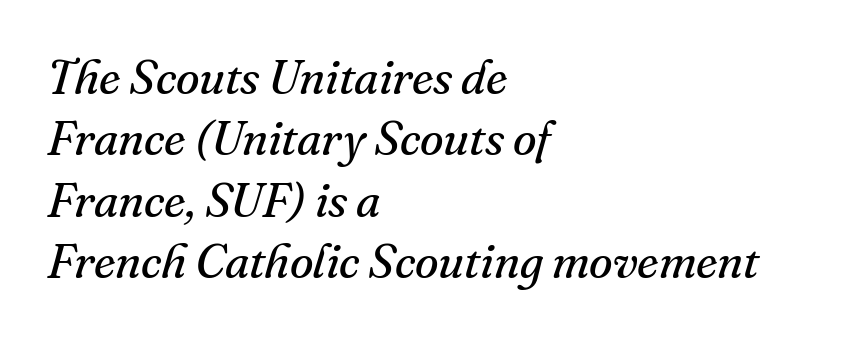
In terms of leading, this rendering sits right in the middle. The line texture is even and compact thanks to regular tracking. Has an underline been added? It has not. Character widths vary here, with narrow letters taking less room than wide ones.
